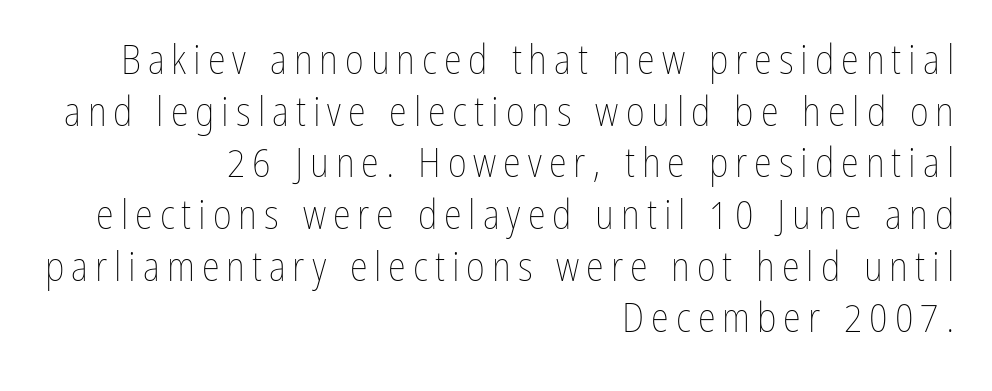
In terms of leading, this rendering sits right in the middle. The passage shown is typed in a proportional face where columns would drift. Descenders are the only things crossing below the line. A flush-right, rag-left setting is used for this passage. The typography opts for an upright posture over an oblique one. The letterforms sit at book weight or below.
